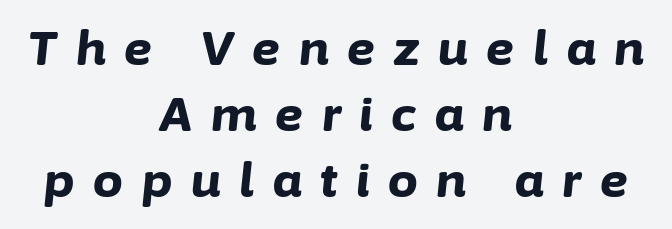
Q: Is the text bold? A: Yes.
Q: Is the text italic (slanted)? A: Yes, it leans right by about 6 degrees.
Q: Is the text underlined? A: No.
Q: How is the paragraph aligned? A: Centered.
Q: Is the spacing between letters normal or unusually wide? A: Unusually wide.
Q: Is the spacing between lines tight, normal or loose? A: Normal.
Q: Width (condensed, normal, or wide)? A: Normal.
Q: Stroke contrast? A: Low.
Q: x-height? A: Medium.
Q: Monospaced? A: No.
